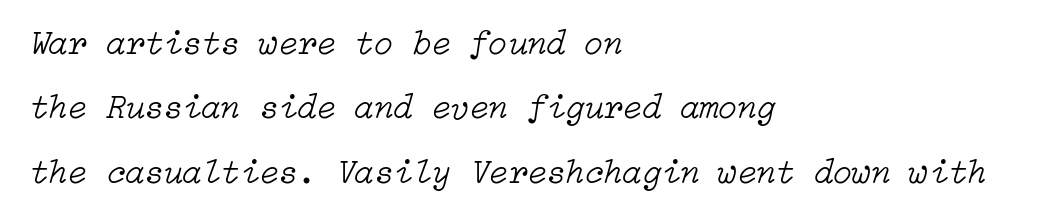
The image shows 35 px light type, italic (leaning right); set left-aligned, line spacing 1.84x, normal letter spacing, not underlined; low stroke contrast and a medium x-height.
